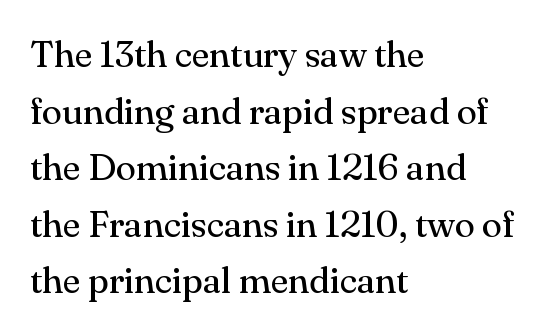
Italic: no, the glyphs are upright roman. Serif or sans? Serif — the stroke terminals have little feet. These lines are set flush left with a ragged right edge. A clean baseline with only descenders dipping below it. The characters are drawn with everyday or finer stroke widths.
